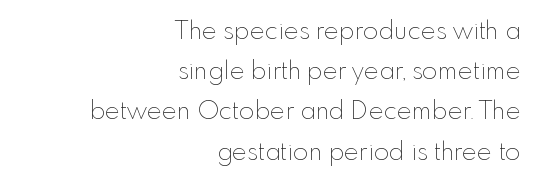
Alignment: flush right. The string is rendered with underlining switched off. Words appear dense and cohesive because spacing is normal. Vertical spacing — default. Unbolded letterforms with no extra heft. Tall strokes in this sample are plumb rather than angled.
